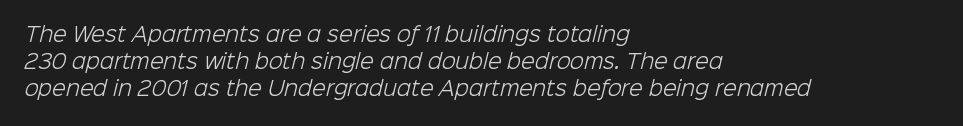
{"bold": "no", "underline": "no", "align": "left", "line_spacing": "normal", "line_spacing_ratio": 1.36, "letter_spacing": "normal", "letter_spacing_em": 0.0, "glyph_px": 20}
